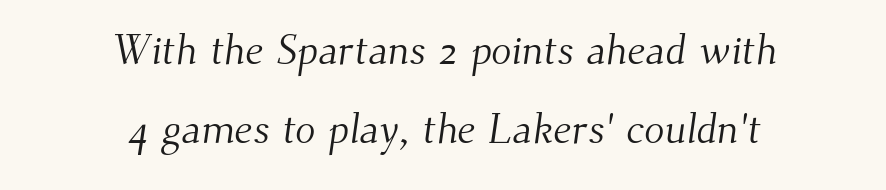
Q: Is the text bold? A: No.
Q: Is the typeface a serif or a sans-serif typeface? A: Serif.
Q: Is the text underlined? A: No.
Q: How is the paragraph aligned? A: Centered.
Q: Is the spacing between letters normal or unusually wide? A: Normal.
Q: Width (condensed, normal, or wide)? A: Normal.
Q: Stroke contrast? A: Medium.
Q: x-height? A: Small.
Q: Monospaced? A: No.
